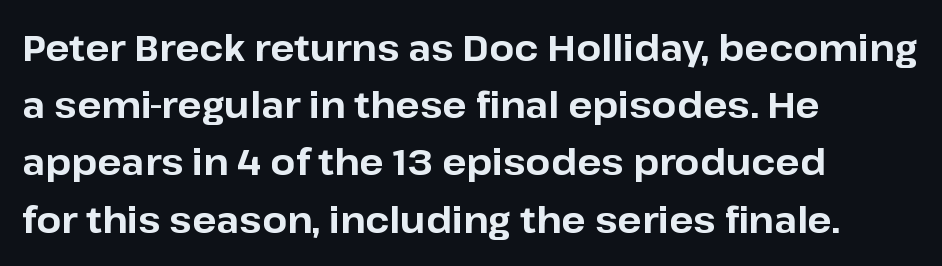
Q: Is the text bold? A: Yes.
Q: Is the text italic (slanted)? A: No, it is upright.
Q: Is the typeface a serif or a sans-serif typeface? A: Sans-serif.
Q: Is the text underlined? A: No.
Q: How is the paragraph aligned? A: Left-aligned.
Q: Is the spacing between letters normal or unusually wide? A: Normal.
Q: Is the spacing between lines tight, normal or loose? A: Normal.
Q: Width (condensed, normal, or wide)? A: Normal.
Q: Stroke contrast? A: Low.
Q: x-height? A: Medium.
Q: Monospaced? A: No.
